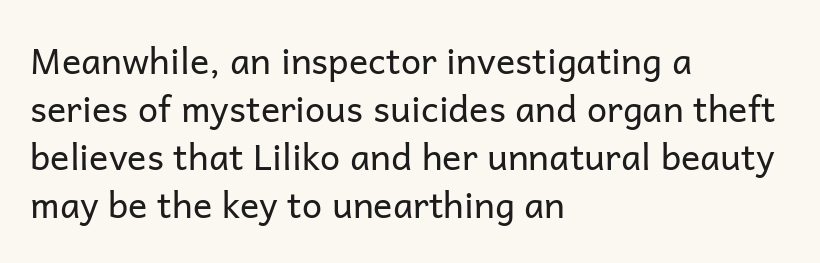
{"serif": "no", "italic": "no", "bold": "no", "weight": "regular", "width": "normal", "stroke_contrast": "low", "x_height": "medium", "monospaced": "no", "underline": "no", "align": "left", "line_spacing": "normal", "line_spacing_ratio": 1.33, "letter_spacing": "normal", "letter_spacing_em": 0.0, "glyph_px": 36}
